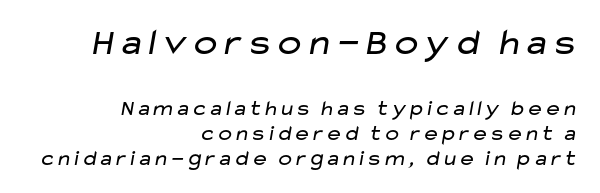
The image shows 38 px regular-weight, wide sans-serif type; set right-aligned, tight line spacing (1.14x), normal letter spacing, not underlined; the first (top) block is 1.73x larger; low stroke contrast and a medium x-height.
